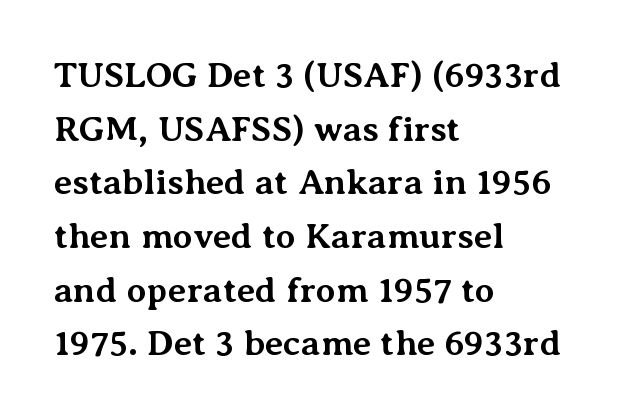
The foot of each line stays bare and open. Do the characters align in a grid? No, the font is proportional. The font family rendered here belongs to the serif group. Set as a true bold cut, around the 700 mark. How would I describe the line gaps? Plain and ordinary. Caption: multi-line text, flush left, ragged right.
